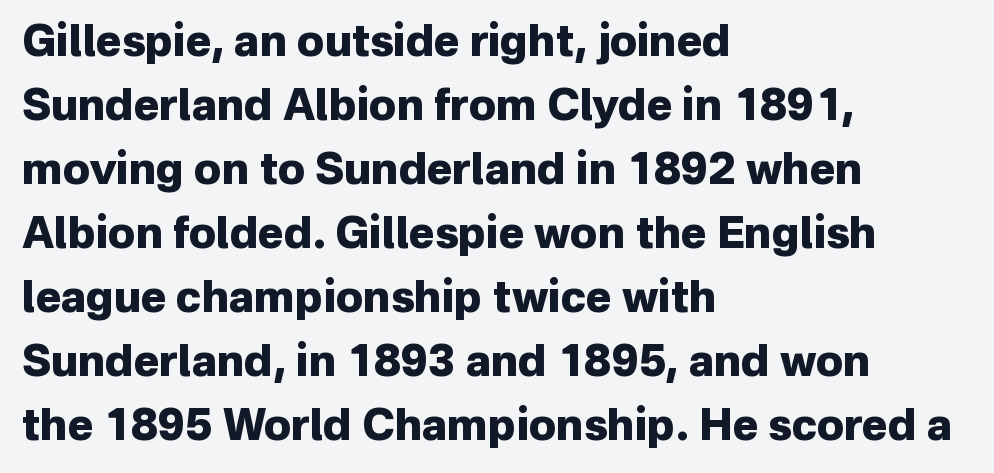
The image shows 43 px heavy sans-serif type, upright; set left-aligned, normal line spacing (1.49x), normal letter spacing, not underlined; low stroke contrast and a medium x-height.
